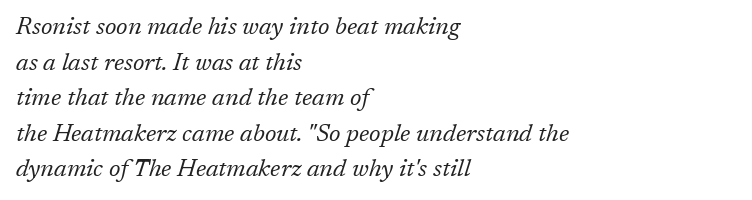
The image shows 24 px text type, italic (leaning right); set left-aligned, normal line spacing (1.48x), normal letter spacing, not underlined.
